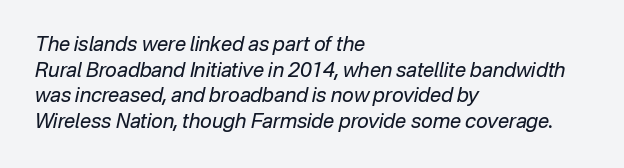
Q: Is the text bold? A: No.
Q: Is the text italic (slanted)? A: Yes, it leans right by about 12 degrees.
Q: Is the text underlined? A: No.
Q: How is the paragraph aligned? A: Left-aligned.
Q: Is the spacing between letters normal or unusually wide? A: Normal.
Q: Is the spacing between lines tight, normal or loose? A: Normal.
